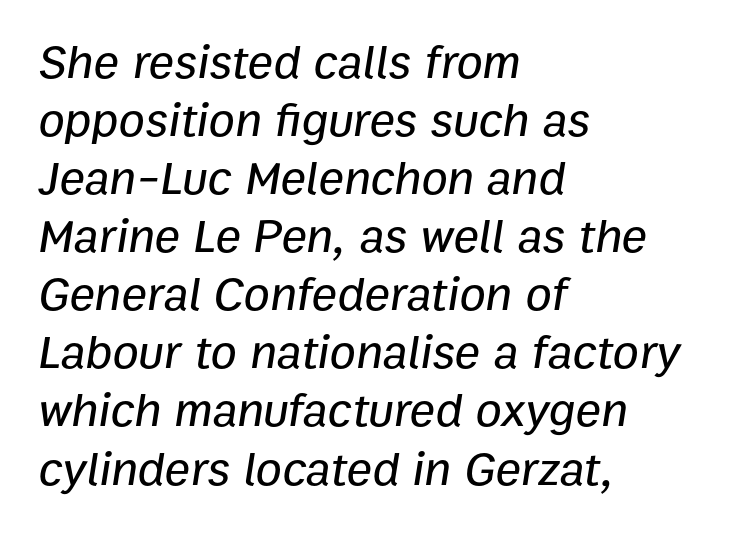
A bare baseline throughout the passage. Between one letter and the next there's only the usual sliver of space. Is the type slanted? Yes — the strokes lean at a clear angle. The text block is weighted toward the left margin, trailing off unevenly rightward.
